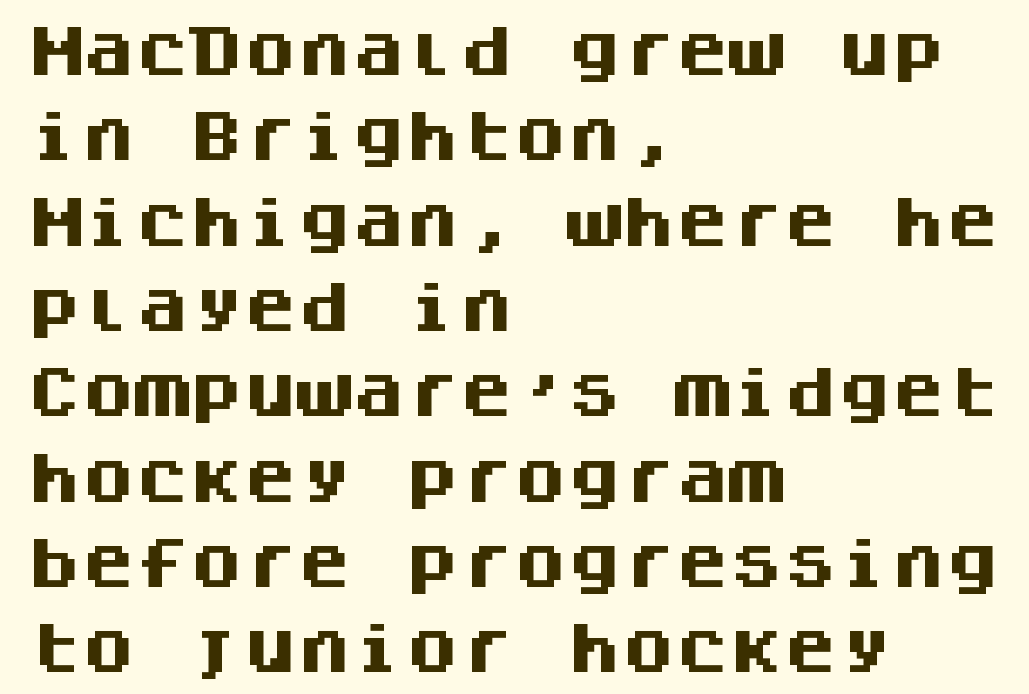
Q: Is the text bold? A: Yes.
Q: Is the text italic (slanted)? A: No, it is upright.
Q: Is the typeface a serif or a sans-serif typeface? A: Sans-serif.
Q: Is the text underlined? A: No.
Q: How is the paragraph aligned? A: Left-aligned.
Q: Is the spacing between letters normal or unusually wide? A: Normal.
Q: Is the spacing between lines tight, normal or loose? A: Normal.
Q: Width (condensed, normal, or wide)? A: Normal.
Q: Stroke contrast? A: Medium.
Q: x-height? A: Large.
Q: Monospaced? A: Yes.
